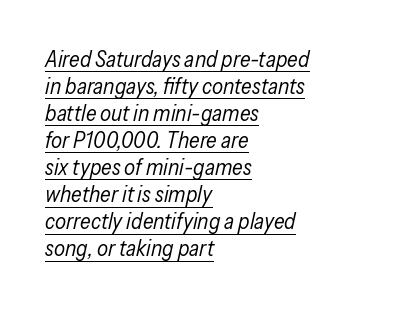
The image shows 22 px text type, italic (leaning right); set left-aligned, line spacing 1.23x, normal letter spacing, underlined.
